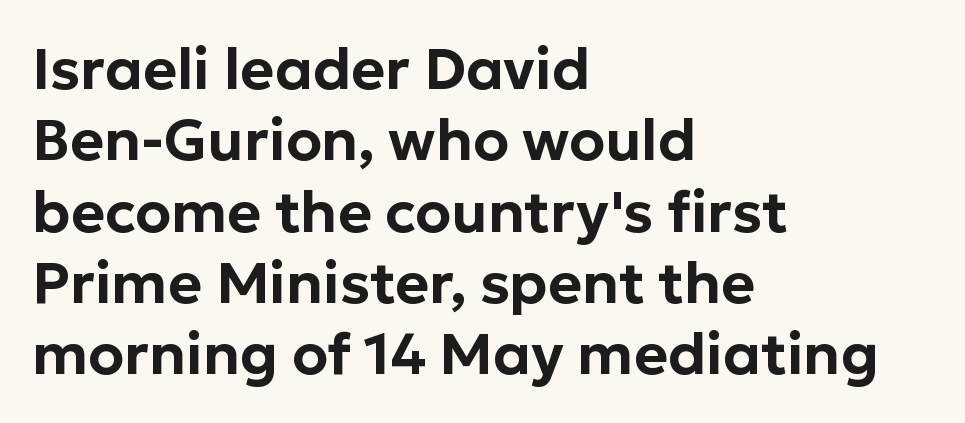
{"serif": "no", "italic": "no", "width": "normal", "stroke_contrast": "low", "x_height": "medium", "monospaced": "no", "underline": "no", "align": "left", "line_spacing_ratio": 1.23, "letter_spacing": "normal", "letter_spacing_em": 0.0, "glyph_px": 58}
